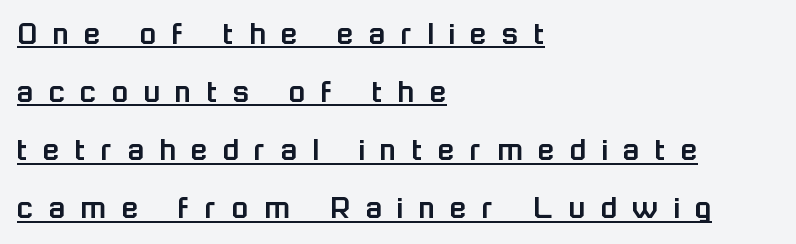
{"serif": "no", "italic": "no", "width": "normal", "stroke_contrast": "low", "x_height": "medium", "monospaced": "no", "underline": "yes", "align": "left", "line_spacing_ratio": 1.71, "letter_spacing": "wide", "letter_spacing_em": 0.45, "glyph_px": 34}
